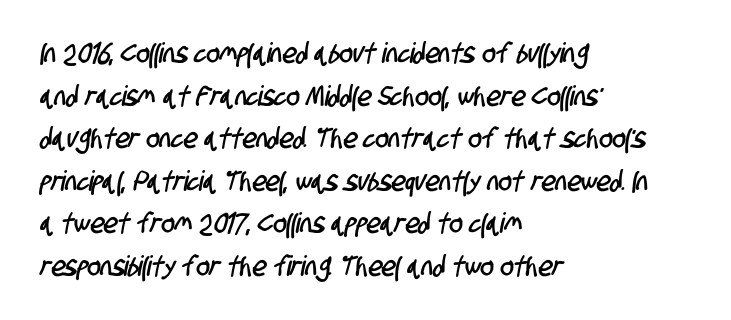
{"serif": "no", "width": "condensed", "stroke_contrast": "low", "x_height": "large", "monospaced": "no", "underline": "no", "align": "left", "line_spacing": "normal", "line_spacing_ratio": 1.52, "letter_spacing": "normal", "letter_spacing_em": 0.0, "glyph_px": 28}
